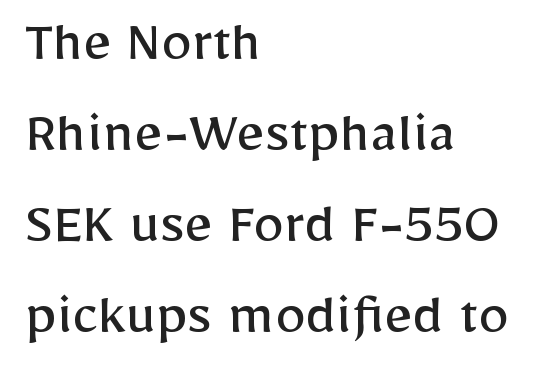
{"serif": "no", "italic": "no", "bold": "no", "weight": "regular", "width": "normal", "stroke_contrast": "low", "x_height": "medium", "monospaced": "no", "underline": "no", "align": "left", "line_spacing": "normal", "line_spacing_ratio": 1.47, "letter_spacing": "normal", "letter_spacing_em": 0.0, "glyph_px": 62}
